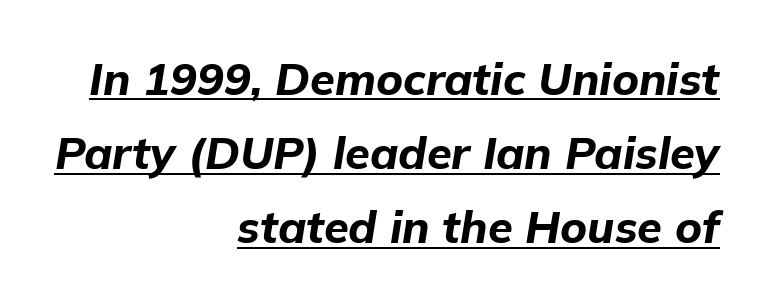
Looking at the ascenders, they clearly lean. Each letter keeps its own natural width here, so spacing adapts to shape. The paragraph shown leans on its right margin. What stands out about the letter spacing? Nothing — it is the standard amount. The characters look thick and weighty, a clear bold. You can see a thin bar hugging the bottom of the glyphs.
